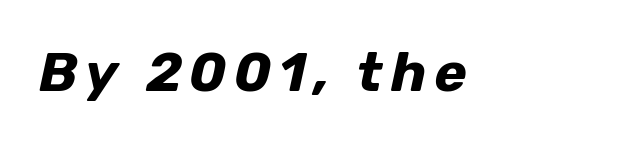
The rendering applies a slant to the glyphs. Set as a true bold cut, around the 700 mark. Character widths vary here, with narrow letters taking less room than wide ones. Each row of text sits above clean, open space.
